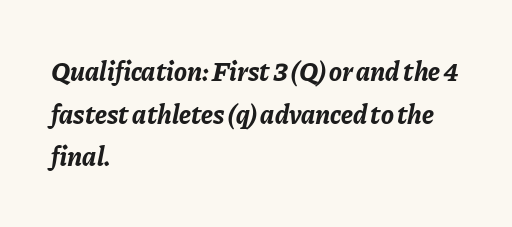
These lines carry a lot of weight — the face is fully bold. Vertically, the passage feels balanced, rows spaced as you'd expect. Italic: yes, the glyphs are oblique. Left-aligned paragraph, ragged on the right. The strip under each line holds only bare page.
